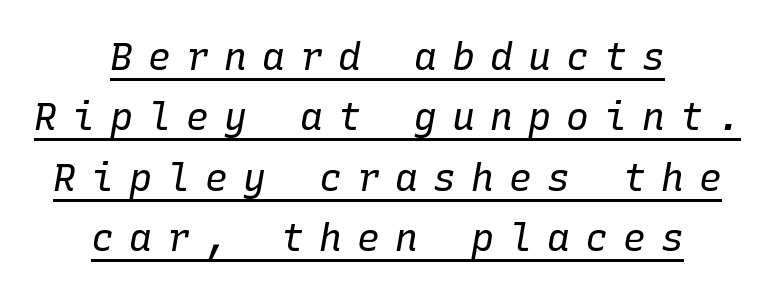
The image shows 38 px regular-weight type, italic (leaning right), monospaced; set centered, normal line spacing (1.59x), unusually wide letter spacing (+0.4 em), underlined; low stroke contrast and a medium x-height.
